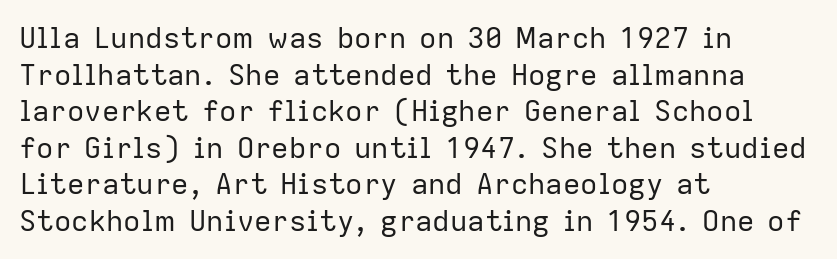
The letters advance in unequal steps, a hallmark of proportional type. The string is rendered with underlining switched off. The axis of the letterforms is exactly vertical. Honestly, the letter spacing is just normal — you wouldn't notice it. No chunkiness to these letters — they're not bold. The rendering uses a moderate line-height, typical for paragraphs.
